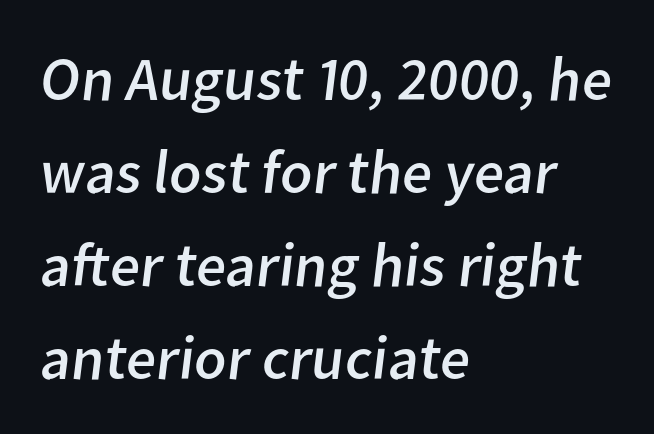
{"serif": "no", "bold": "no", "weight": "regular", "width": "normal", "stroke_contrast": "low", "x_height": "medium", "monospaced": "no", "underline": "no", "align": "left", "line_spacing": "normal", "line_spacing_ratio": 1.5, "letter_spacing": "normal", "letter_spacing_em": 0.0, "glyph_px": 62}
